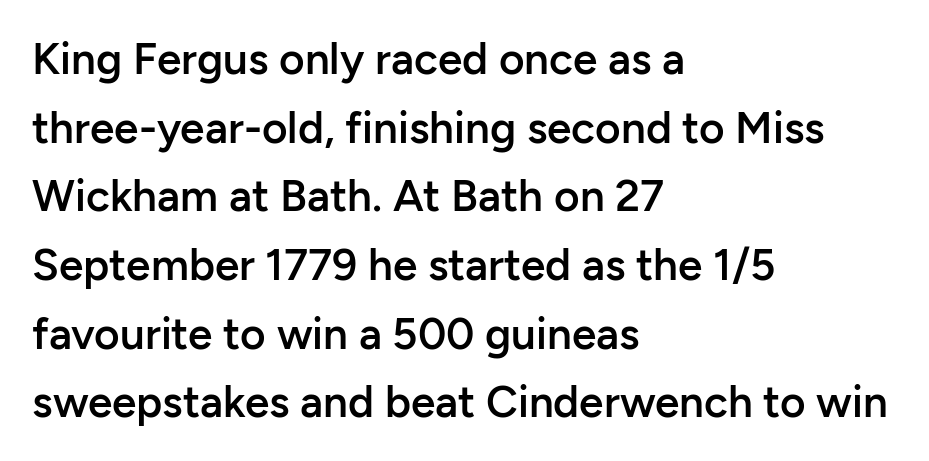
Q: Is the text bold? A: Semi-bold.
Q: Is the text italic (slanted)? A: No, it is upright.
Q: Is the typeface a serif or a sans-serif typeface? A: Sans-serif.
Q: Is the text underlined? A: No.
Q: How is the paragraph aligned? A: Left-aligned.
Q: Is the spacing between letters normal or unusually wide? A: Normal.
Q: Is the spacing between lines tight, normal or loose? A: Normal.
Q: Width (condensed, normal, or wide)? A: Normal.
Q: Stroke contrast? A: Low.
Q: x-height? A: Medium.
Q: Monospaced? A: No.
